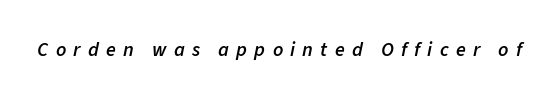
{"italic": "yes", "lean": "right", "slant_degrees": 11, "bold": "semi", "underline": "no", "letter_spacing": "wide", "letter_spacing_em": 0.36, "glyph_px": 20}
